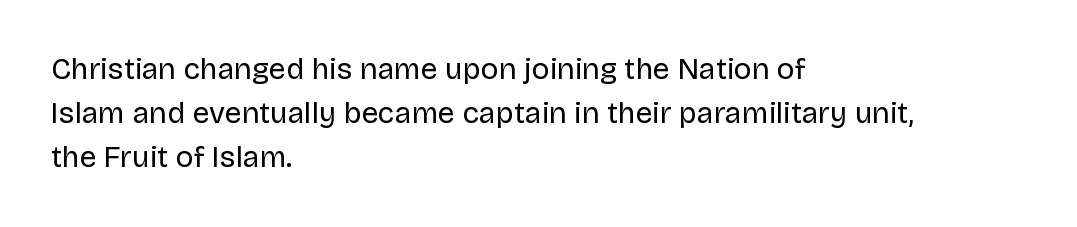
The vertical gap from one line to the next is medium. The lines are quadded left. What kind of face is this? One without serifs — a sans. The typography opts for an upright posture over an oblique one. Weight: regular or lighter. Each letter keeps its own natural width here, so spacing adapts to shape.
